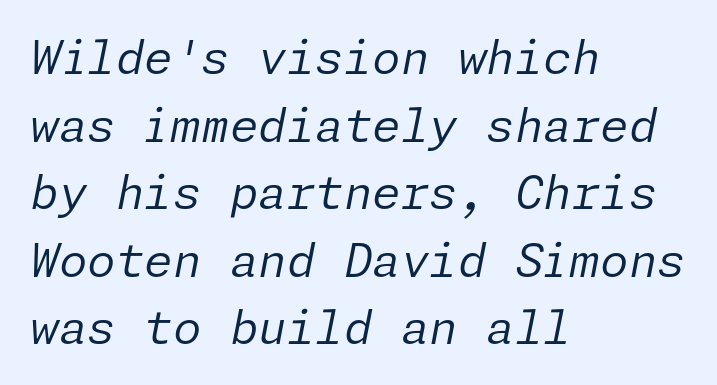
Q: Is the text bold? A: No.
Q: Is the text italic (slanted)? A: Yes, it leans right by about 11 degrees.
Q: Is the text underlined? A: No.
Q: How is the paragraph aligned? A: Left-aligned.
Q: Is the spacing between letters normal or unusually wide? A: Normal.
Q: Is the spacing between lines tight, normal or loose? A: Normal.
Q: Width (condensed, normal, or wide)? A: Normal.
Q: Stroke contrast? A: Low.
Q: x-height? A: Medium.
